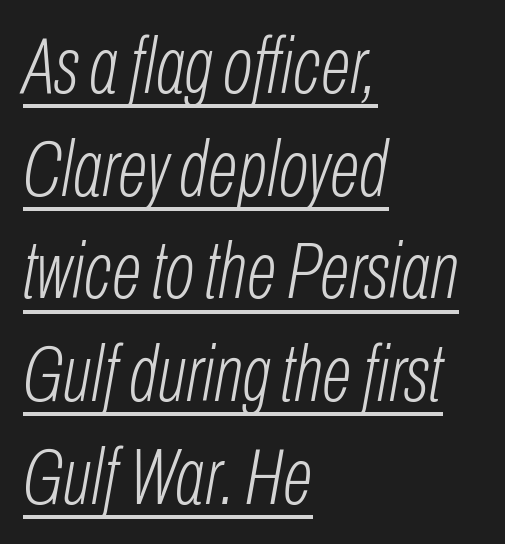
Compared with typical body copy, the letter spacing here is the same. Students, observe the line beneath the letters — that is underlining. These lines sit exactly where default settings would place them. Rendered with sloped, italic letterforms. This rendering uses left alignment, leaving the right contour irregular.
